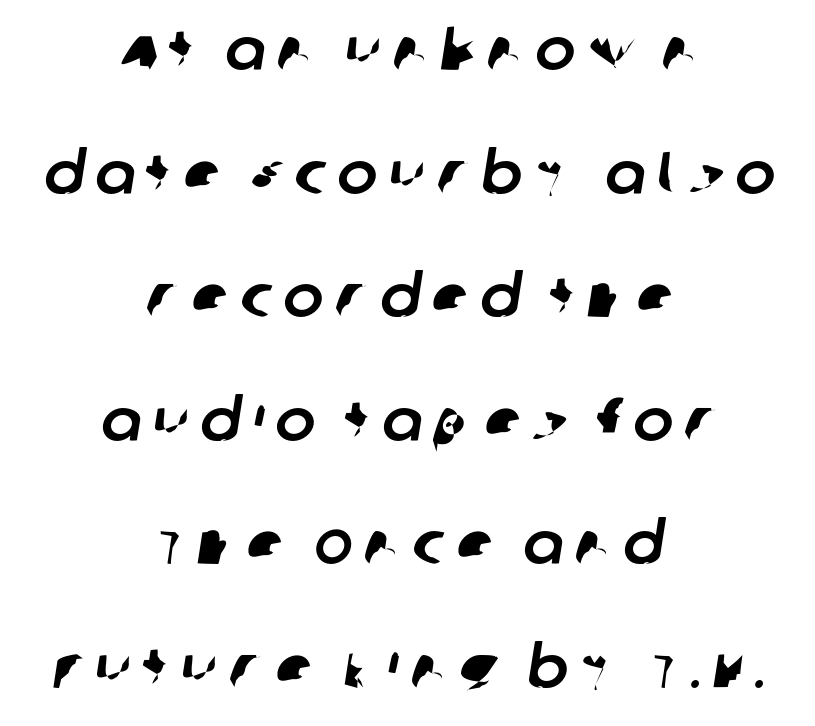
The rendering uses natural spacing where letterforms have individual widths. Clear beneath every line of the passage. The text block is weighted toward neither margin, spreading evenly from the middle. Check where the strokes stop: nothing finishes them off — pure sans.
